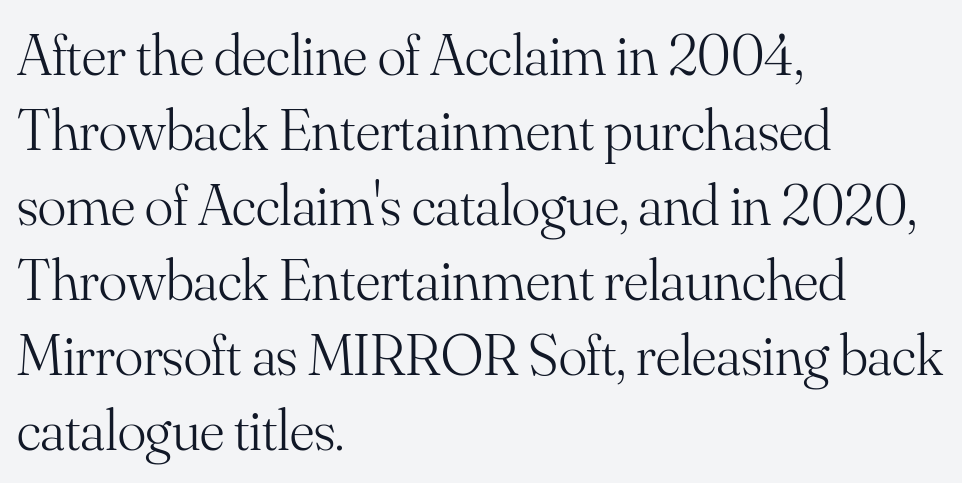
A light-to-regular cut is what we see here. This rendering employs a face with finishing strokes, i.e., a serif. The paragraph has a hard left edge and a soft right edge. These lines keep a tight, regular rhythm from letter to letter. No word sits above an underline.
